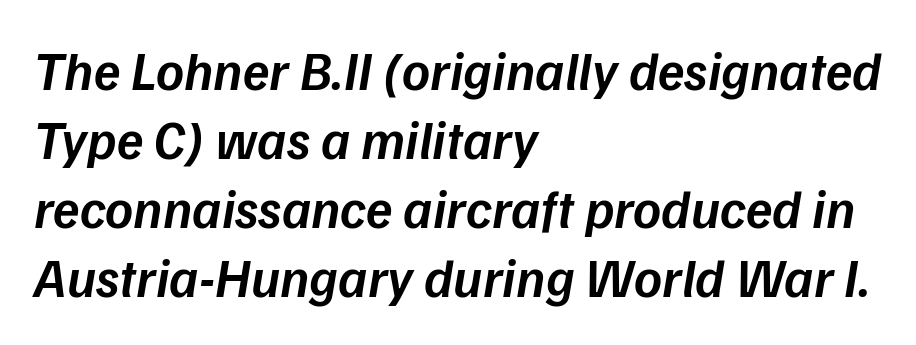
Q: Is the text bold? A: Semi-bold.
Q: Is the text italic (slanted)? A: Yes, it leans right by about 9 degrees.
Q: Is the text underlined? A: No.
Q: How is the paragraph aligned? A: Left-aligned.
Q: Is the spacing between letters normal or unusually wide? A: Normal.
Q: Is the spacing between lines tight, normal or loose? A: Normal.
Q: Width (condensed, normal, or wide)? A: Normal.
Q: Stroke contrast? A: Low.
Q: x-height? A: Medium.
Q: Monospaced? A: No.
